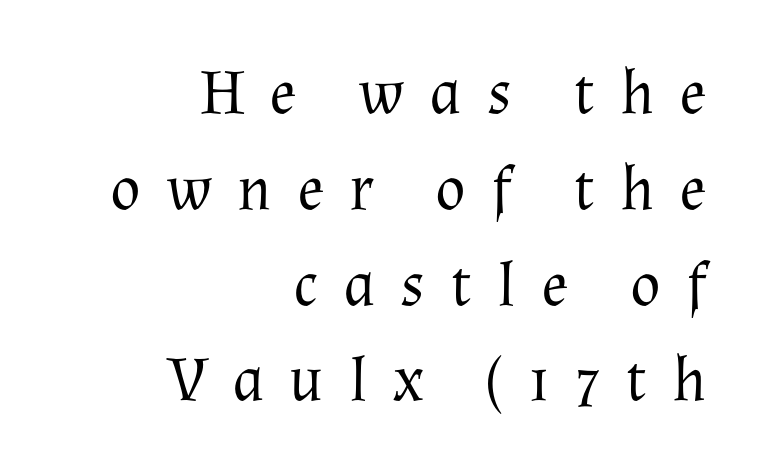
Q: Is the text bold? A: No.
Q: Is the text italic (slanted)? A: No, it is upright.
Q: Is the typeface a serif or a sans-serif typeface? A: Serif.
Q: Is the text underlined? A: No.
Q: How is the paragraph aligned? A: Right-aligned.
Q: Is the spacing between letters normal or unusually wide? A: Unusually wide.
Q: Is the spacing between lines tight, normal or loose? A: Normal.
Q: Width (condensed, normal, or wide)? A: Normal.
Q: Stroke contrast? A: Medium.
Q: x-height? A: Medium.
Q: Monospaced? A: No.
